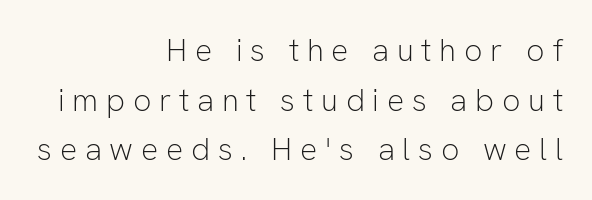
{"serif": "no", "italic": "no", "bold": "no", "weight": "light", "width": "normal", "stroke_contrast": "low", "x_height": "medium", "monospaced": "no", "underline": "no", "align": "right", "line_spacing": "normal", "line_spacing_ratio": 1.55, "letter_spacing": "wide", "letter_spacing_em": 0.24, "glyph_px": 32}
